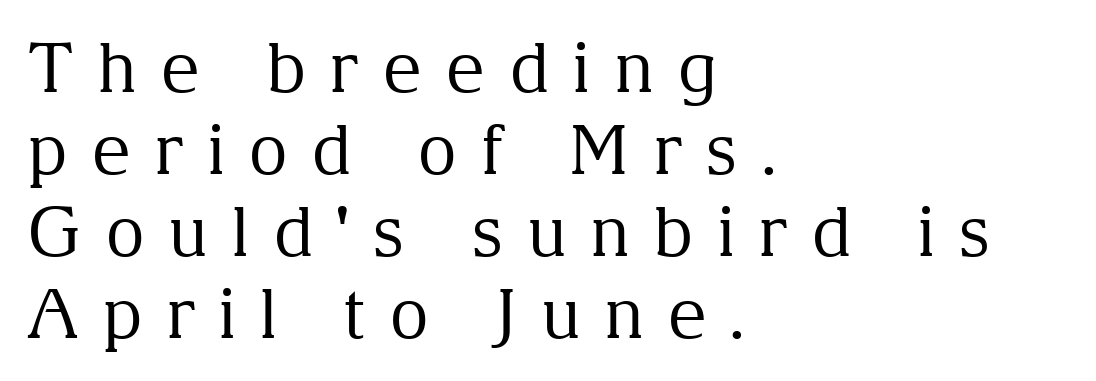
This is roman type, the default non-slanted kind. The strip under each line holds only bare page. Visually the block forms a straight wall on the left and a jagged coastline on the right. The passage shown is typeset with a serif family. Bold? No — there's no thickening of the strokes. Compared with typical body copy, the letter spacing here is much looser.
